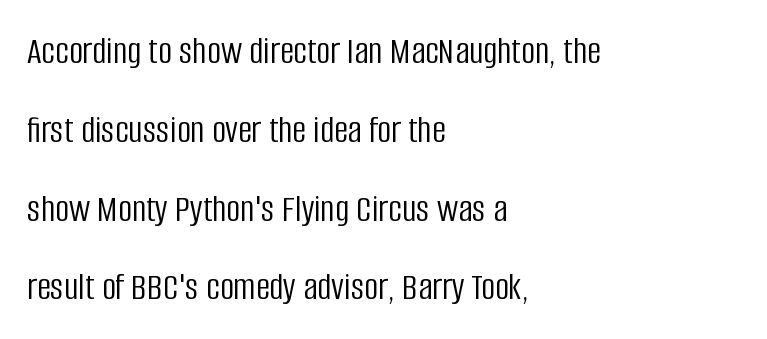
Q: Is the text bold? A: No.
Q: Is the text italic (slanted)? A: No, it is upright.
Q: Is the typeface a serif or a sans-serif typeface? A: Sans-serif.
Q: Is the text underlined? A: No.
Q: How is the paragraph aligned? A: Left-aligned.
Q: Is the spacing between letters normal or unusually wide? A: Normal.
Q: Is the spacing between lines tight, normal or loose? A: Loose.
Q: Width (condensed, normal, or wide)? A: Condensed.
Q: Stroke contrast? A: Low.
Q: x-height? A: Large.
Q: Monospaced? A: No.
